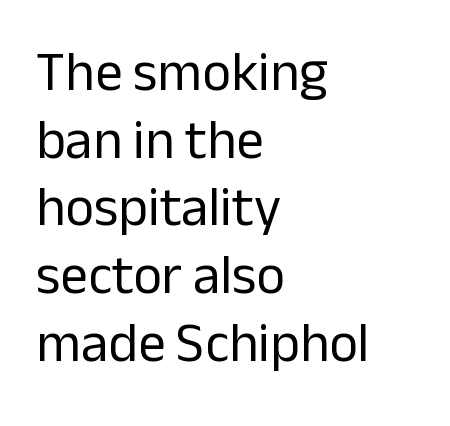
{"serif": "no", "italic": "no", "bold": "no", "weight": "regular", "width": "normal", "stroke_contrast": "low", "x_height": "medium", "monospaced": "no", "underline": "no", "align": "left", "line_spacing_ratio": 1.23, "letter_spacing": "normal", "letter_spacing_em": 0.0, "glyph_px": 55}
